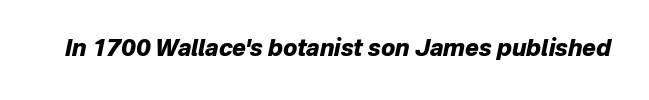
The image shows 23 px bold type, italic (leaning right); set normal letter spacing, not underlined.
